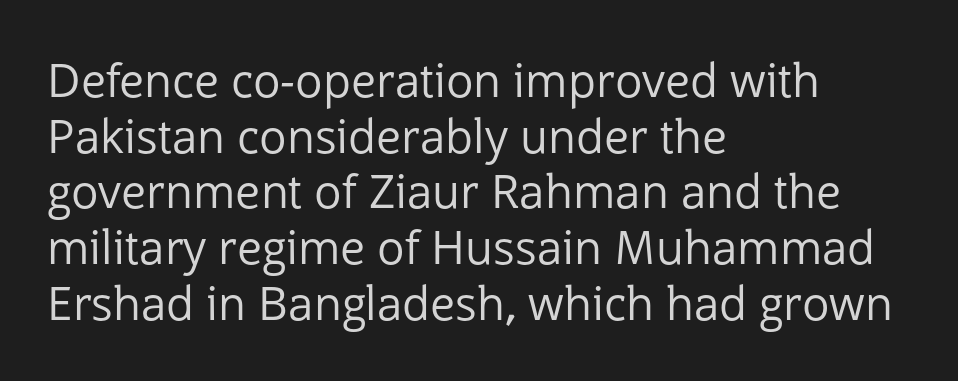
Q: Is the text bold? A: No.
Q: Is the text italic (slanted)? A: No, it is upright.
Q: Is the typeface a serif or a sans-serif typeface? A: Sans-serif.
Q: Is the text underlined? A: No.
Q: How is the paragraph aligned? A: Left-aligned.
Q: Is the spacing between letters normal or unusually wide? A: Normal.
Q: Width (condensed, normal, or wide)? A: Normal.
Q: Stroke contrast? A: Low.
Q: x-height? A: Medium.
Q: Monospaced? A: No.
